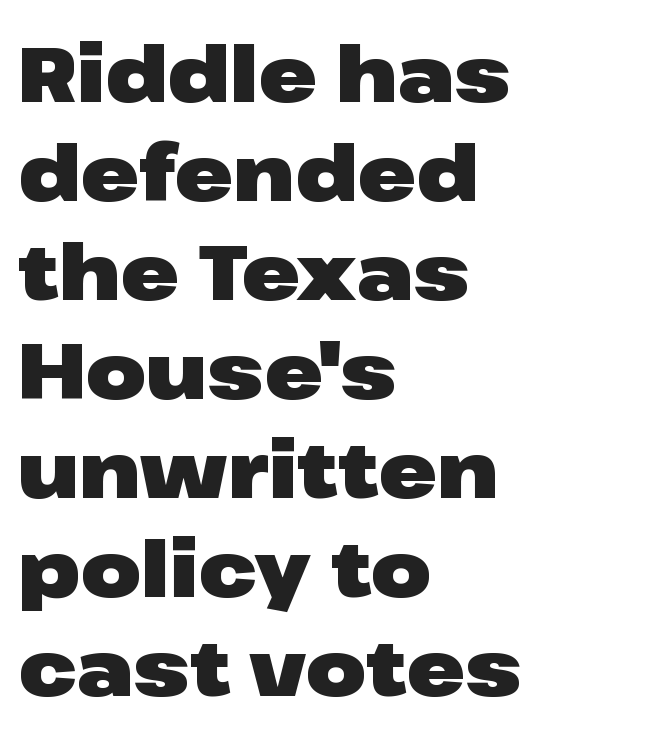
The image shows 78 px heavy, wide sans-serif type, upright; set left-aligned, normal line spacing (1.27x), normal letter spacing, not underlined; low stroke contrast and a medium x-height.
